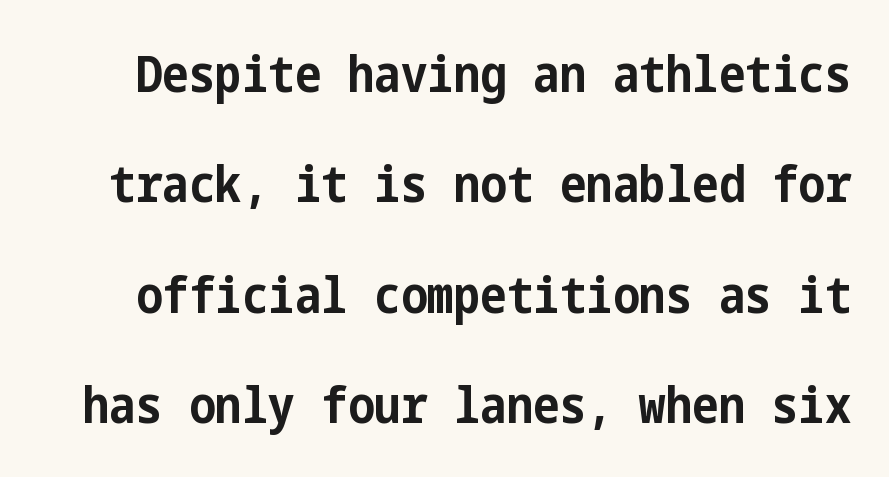
{"serif": "no", "italic": "no", "bold": "yes", "weight": "bold", "width": "condensed", "stroke_contrast": "low", "x_height": "medium", "underline": "no", "line_spacing": "loose", "line_spacing_ratio": 2.21, "letter_spacing": "normal", "letter_spacing_em": 0.0, "glyph_px": 50}
